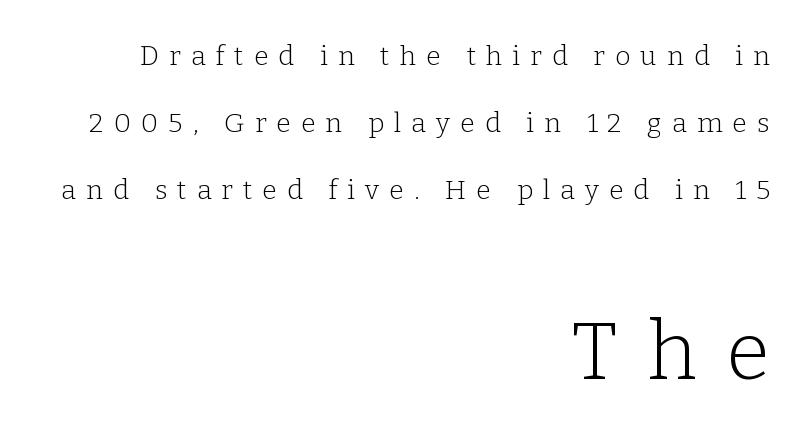
The image shows 80 px light serif type, upright; set right-aligned, loose line spacing (2.48x), unusually wide letter spacing (+0.37 em), not underlined; the second (bottom) block is 2.96x larger; low stroke contrast and a medium x-height.
